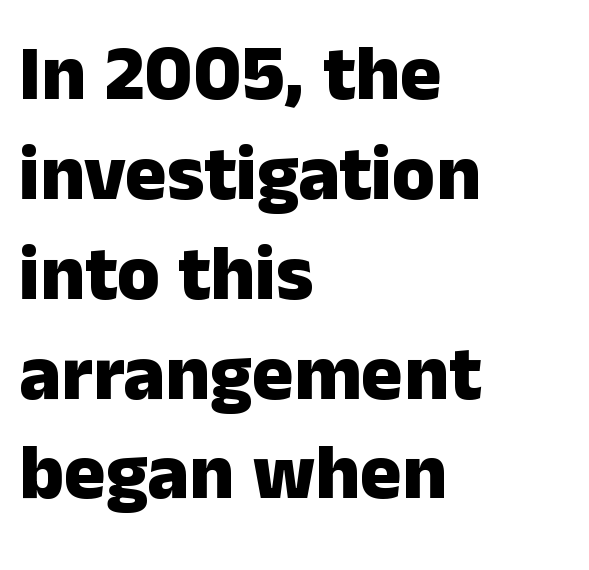
{"serif": "no", "italic": "no", "bold": "yes", "weight": "heavy", "width": "normal", "stroke_contrast": "low", "x_height": "medium", "monospaced": "no", "underline": "no", "align": "left", "line_spacing": "normal", "line_spacing_ratio": 1.28, "letter_spacing": "normal", "letter_spacing_em": 0.0, "glyph_px": 78}
